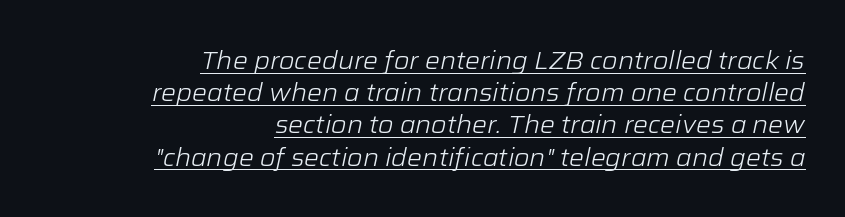
{"italic": "yes", "lean": "right", "slant_degrees": 12, "bold": "no", "underline": "yes", "align": "right", "line_spacing": "normal", "line_spacing_ratio": 1.29, "letter_spacing": "normal", "letter_spacing_em": 0.0, "glyph_px": 25}
